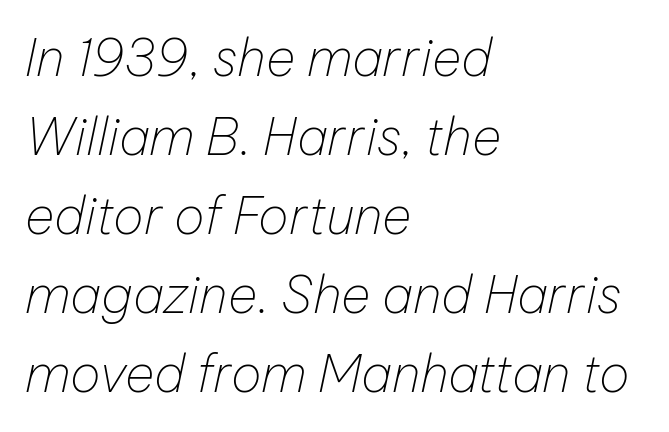
{"italic": "yes", "lean": "right", "slant_degrees": 12, "bold": "no", "weight": "thin", "width": "normal", "stroke_contrast": "low", "x_height": "medium", "monospaced": "no", "underline": "no", "align": "left", "line_spacing": "normal", "line_spacing_ratio": 1.55, "letter_spacing": "normal", "letter_spacing_em": 0.0, "glyph_px": 51}
